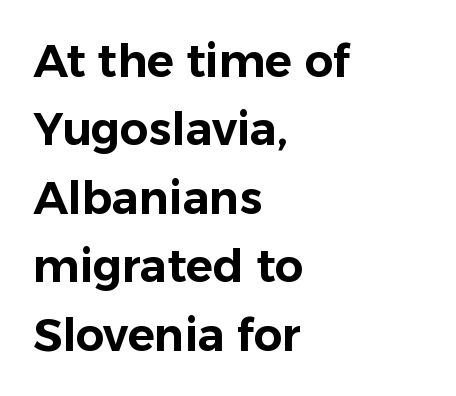
If you measured baseline to baseline, you'd find a middling distance. You could not count columns in this text — the font is proportionally spaced. This sample uses plain, unmodified letter spacing. A roman cut, with each character standing at attention. A classic flush-left, rag-right setting is used for this passage. Words float on clear page, feet unadorned.
